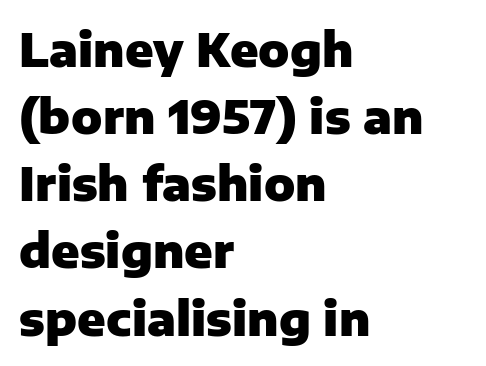
Q: Is the text bold? A: Yes.
Q: Is the text italic (slanted)? A: No, it is upright.
Q: Is the typeface a serif or a sans-serif typeface? A: Sans-serif.
Q: Is the text underlined? A: No.
Q: How is the paragraph aligned? A: Left-aligned.
Q: Is the spacing between letters normal or unusually wide? A: Normal.
Q: Is the spacing between lines tight, normal or loose? A: Normal.
Q: Width (condensed, normal, or wide)? A: Normal.
Q: Stroke contrast? A: Low.
Q: x-height? A: Medium.
Q: Monospaced? A: No.
